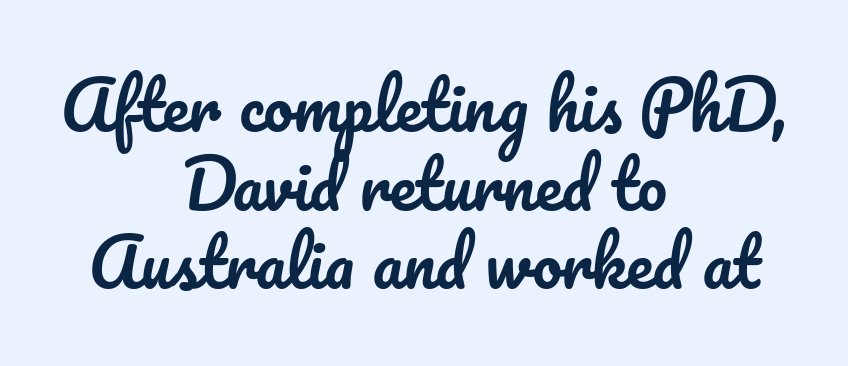
The image shows 66 px text type; set centered, line spacing 1.19x, normal letter spacing, not underlined; low stroke contrast and a small x-height.
